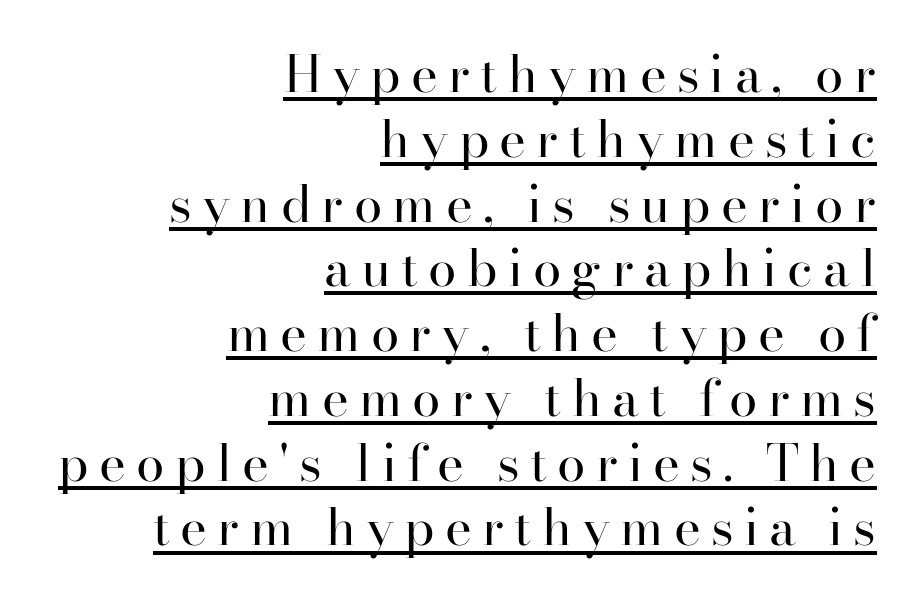
The image shows 51 px regular-weight serif type, upright; set right-aligned, normal line spacing (1.27x), unusually wide letter spacing (+0.2 em), underlined; high stroke contrast and a small x-height.
